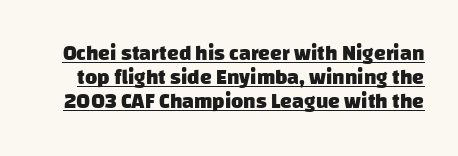
Q: Is the text bold? A: Yes.
Q: Is the text underlined? A: Yes.
Q: Is the spacing between letters normal or unusually wide? A: Normal.
Q: Is the spacing between lines tight, normal or loose? A: Tight.
